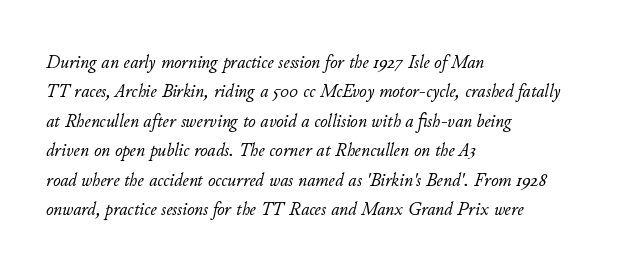
Nobody drew a line under any word here. The font is comparable to plain body text, perhaps lighter. Which margin do the lines hug? The left one — the right edge is uneven. If you measured baseline to baseline, you'd find a middling distance. Standard letterfit; no display-style spreading of the glyphs. Does the lettering tilt? It does — this is italic.
